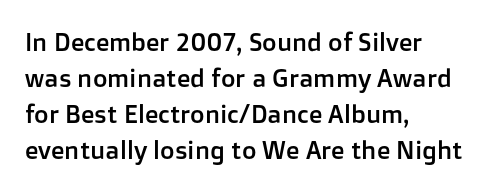
Q: Is the text italic (slanted)? A: No, it is upright.
Q: Is the text underlined? A: No.
Q: How is the paragraph aligned? A: Left-aligned.
Q: Is the spacing between letters normal or unusually wide? A: Normal.
Q: Is the spacing between lines tight, normal or loose? A: Normal.
